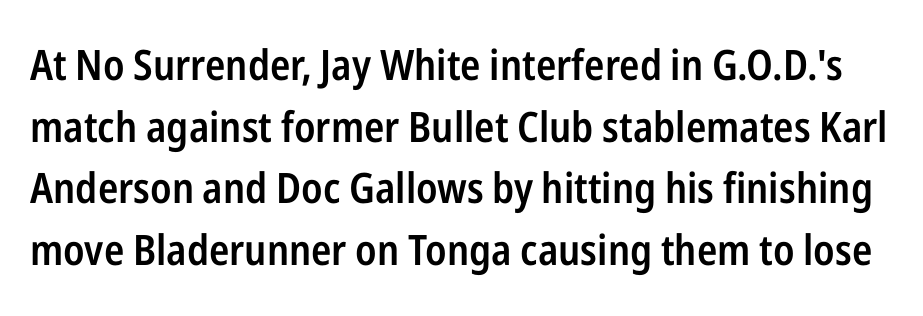
{"serif": "no", "italic": "no", "bold": "semi", "weight": "semibold", "width": "condensed", "stroke_contrast": "low", "x_height": "medium", "monospaced": "no", "underline": "no", "line_spacing": "normal", "line_spacing_ratio": 1.47, "letter_spacing": "normal", "letter_spacing_em": 0.0, "glyph_px": 42}
